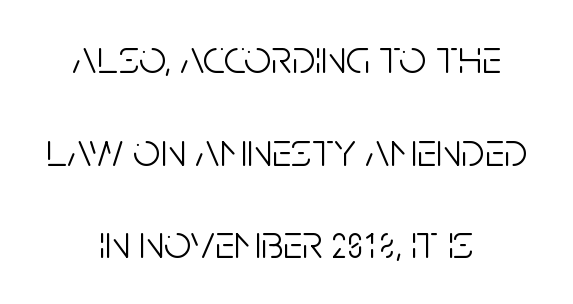
A great deal of white space separates one row of letters from the next. A bare baseline throughout the passage. Think of a printed novel: that variable character pitch is what you see here. Is the type heavy? It reads as light-to-regular instead. The lines in this sample share a center point and differ in where they start and stop. Font category for this specimen: sans-serif.
